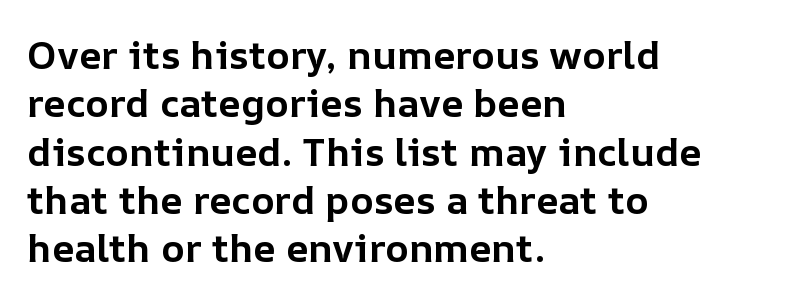
{"italic": "no", "bold": "yes", "weight": "bold", "width": "normal", "stroke_contrast": "low", "x_height": "medium", "monospaced": "no", "underline": "no", "align": "left", "line_spacing_ratio": 1.24, "letter_spacing": "normal", "letter_spacing_em": 0.0, "glyph_px": 39}
